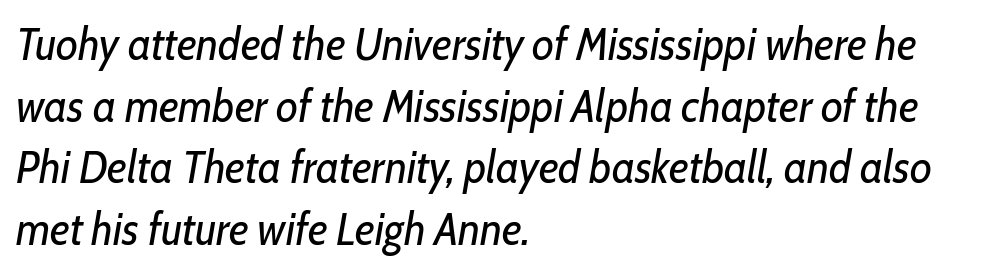
The image shows 45 px regular-weight, condensed type, italic (leaning right); set left-aligned, normal line spacing (1.37x), normal letter spacing, not underlined; low stroke contrast and a medium x-height.
